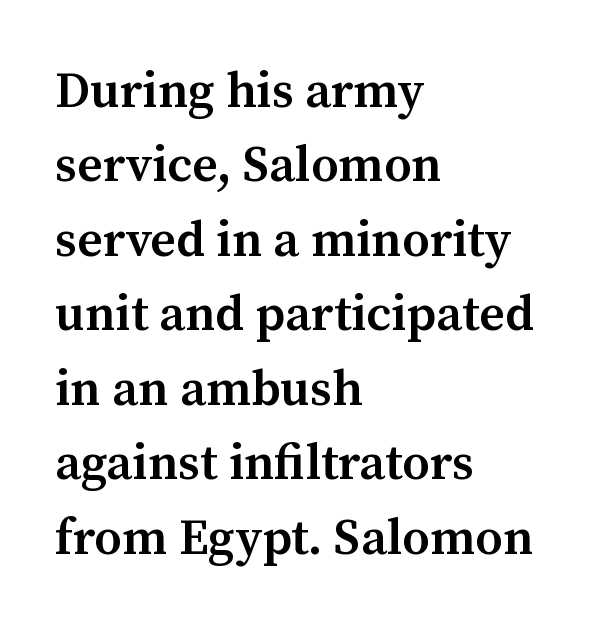
The image shows 50 px semibold serif type, upright; set left-aligned, normal line spacing (1.49x), normal letter spacing, not underlined; medium stroke contrast and a medium x-height.
